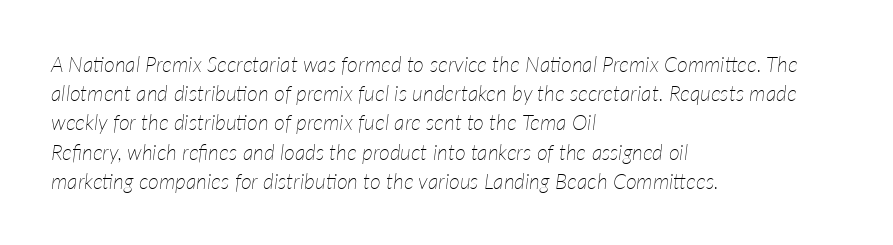
Q: Is the text bold? A: No.
Q: Is the text italic (slanted)? A: Yes, it leans right by about 7 degrees.
Q: Is the text underlined? A: No.
Q: How is the paragraph aligned? A: Left-aligned.
Q: Is the spacing between letters normal or unusually wide? A: Normal.
Q: Is the spacing between lines tight, normal or loose? A: Normal.
